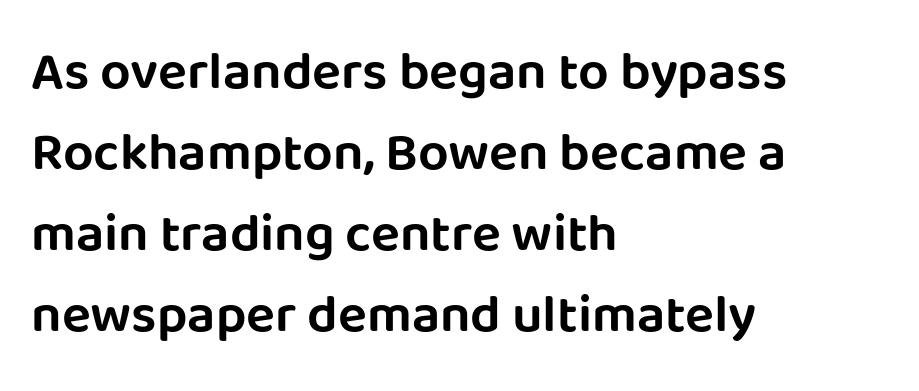
Upright lettering throughout. The typesetter chose a ragged-right arrangement here. The designer went with a sans here, leaving each stem footless. The space beneath each line is pristine and unruled.
